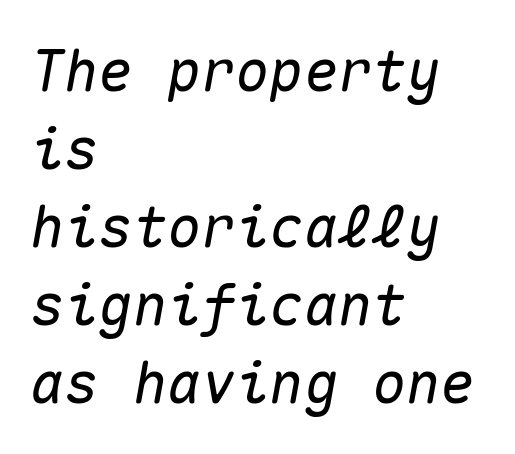
Q: Is the text italic (slanted)? A: Yes, it leans right by about 10 degrees.
Q: Is the text underlined? A: No.
Q: How is the paragraph aligned? A: Left-aligned.
Q: Is the spacing between letters normal or unusually wide? A: Normal.
Q: Is the spacing between lines tight, normal or loose? A: Normal.
Q: Width (condensed, normal, or wide)? A: Normal.
Q: Stroke contrast? A: Medium.
Q: x-height? A: Medium.
Q: Monospaced? A: Yes.
